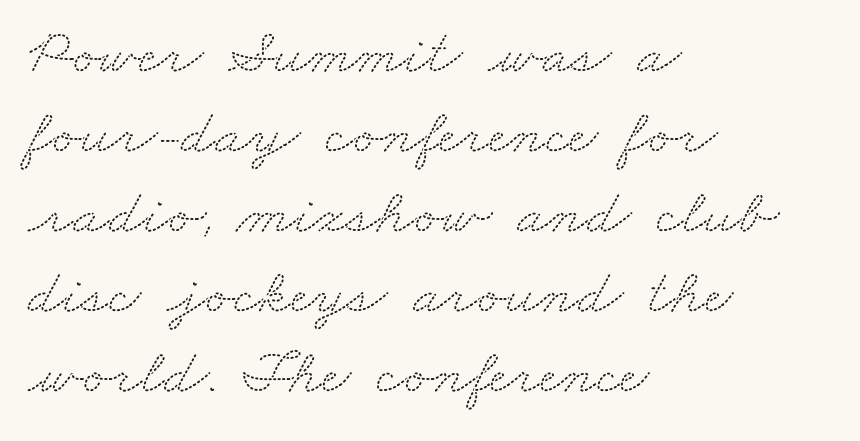
Q: Is the typeface a serif or a sans-serif typeface? A: Serif.
Q: Is the text underlined? A: No.
Q: How is the paragraph aligned? A: Left-aligned.
Q: Is the spacing between letters normal or unusually wide? A: Normal.
Q: Is the spacing between lines tight, normal or loose? A: Normal.
Q: Width (condensed, normal, or wide)? A: Wide.
Q: Stroke contrast? A: Medium.
Q: x-height? A: Small.
Q: Monospaced? A: No.
